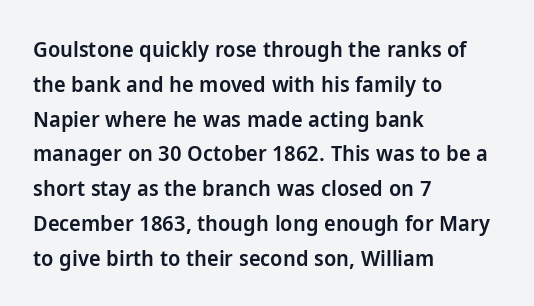
The image shows 22 px text type, upright; set left-aligned, normal line spacing (1.58x), normal letter spacing, not underlined.
